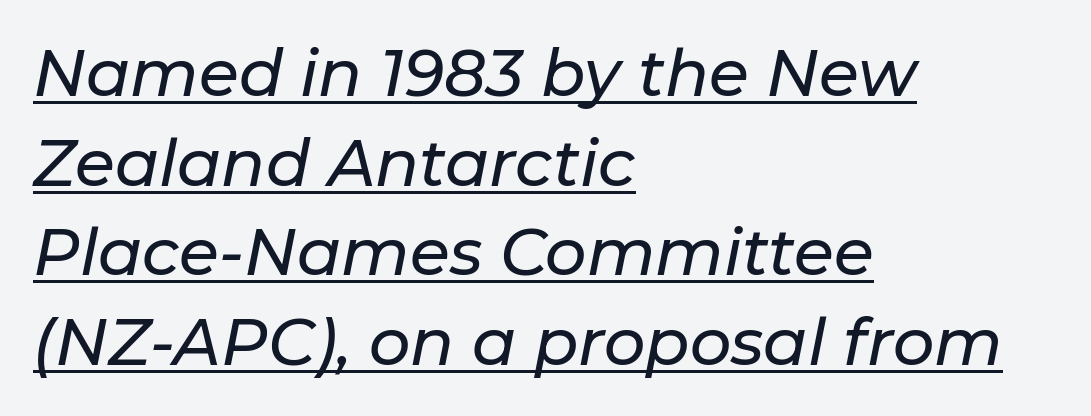
The image shows 65 px text type, italic (leaning right); set left-aligned, normal line spacing (1.38x), normal letter spacing, underlined; low stroke contrast and a medium x-height.
